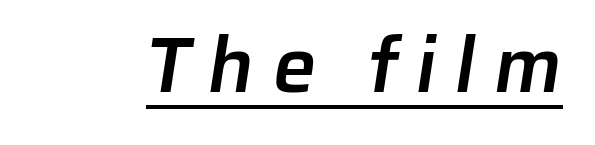
Characters follow at a spacing far wider than the type designer built in. Examine the stroke ends and you'll find no serifs. The characters look somewhat weighty, a semibold short of true bold. Is this a fixed-width face? No — the glyphs have proportional, varying widths. Glance below the letters and you will spot a drawn line.
